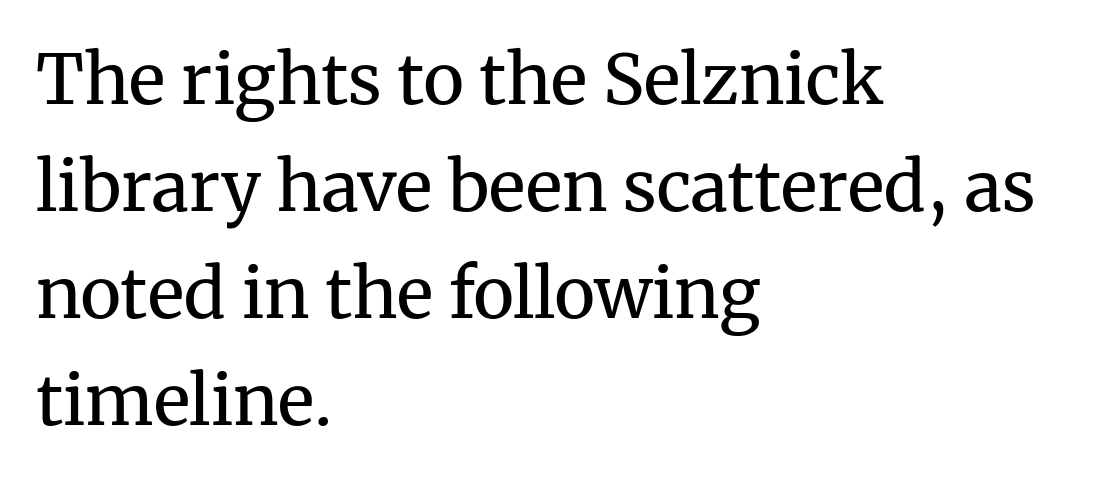
In CSS terms this would be text-align: left. The passage shown has conventional tracking throughout. Serifs: yes, visible at the terminals of the letterforms. The weight tops out at a normal text grade. These lines are rendered in a variable-pitch font. Vertical strokes here are truly vertical.
